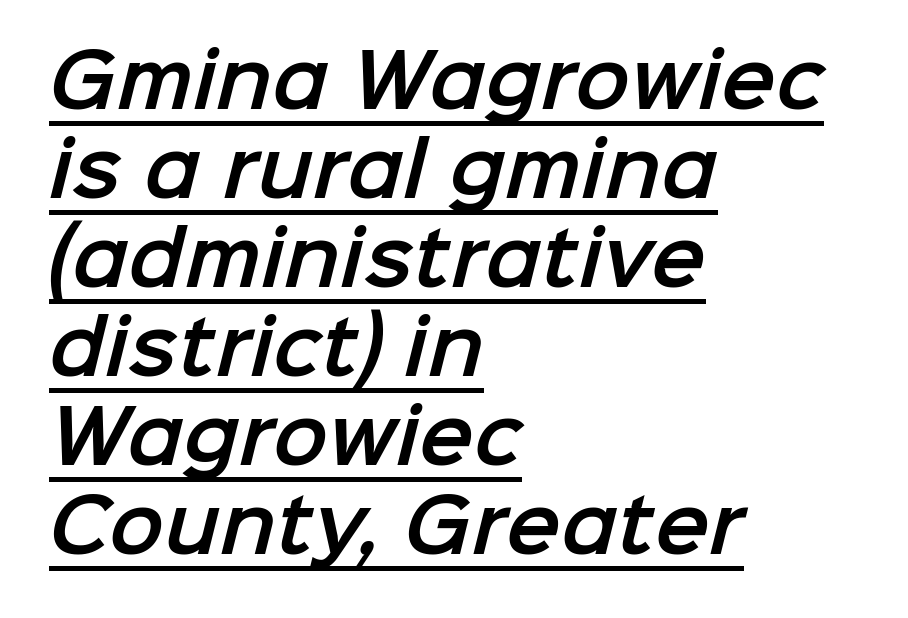
The image shows 73 px sans-serif type; set left-aligned, line spacing 1.22x, normal letter spacing, underlined; low stroke contrast and a medium x-height.
